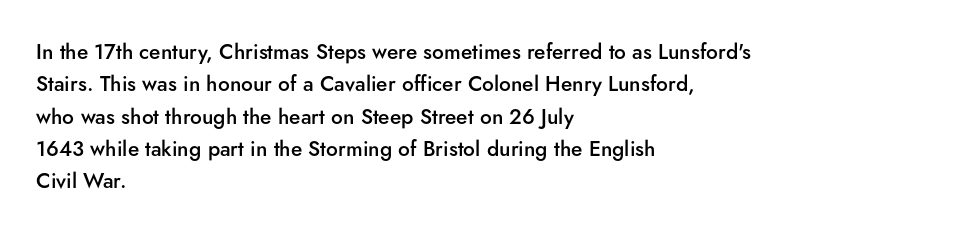
The image shows 21 px text type, upright; set left-aligned, normal line spacing (1.54x), normal letter spacing, not underlined.
